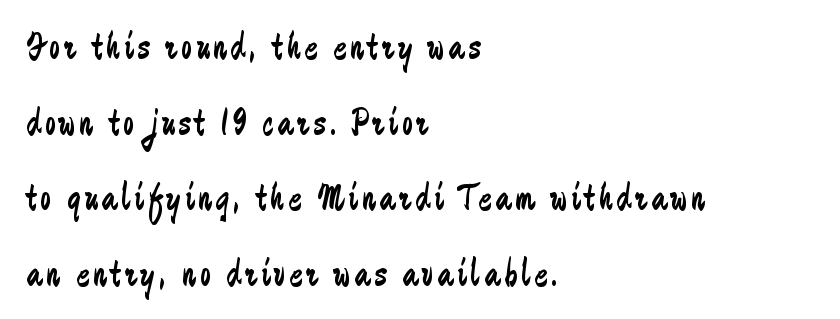
{"serif": "no", "bold": "no", "weight": "regular", "width": "condensed", "stroke_contrast": "low", "x_height": "medium", "monospaced": "no", "underline": "no", "align": "left", "line_spacing": "loose", "line_spacing_ratio": 1.94, "glyph_px": 39}
